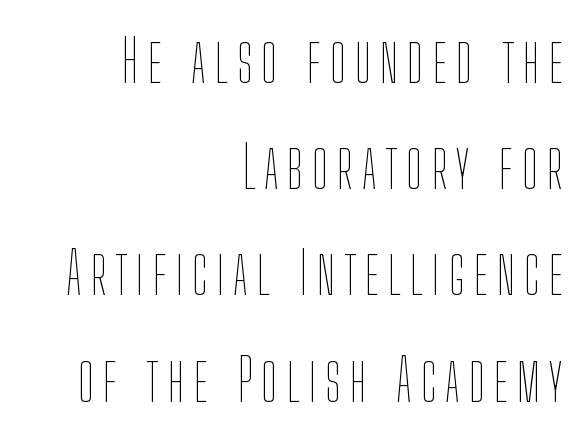
The image shows 59 px thin, condensed type, upright; set right-aligned, line spacing 1.8x, not underlined; low stroke contrast and a medium x-height.
